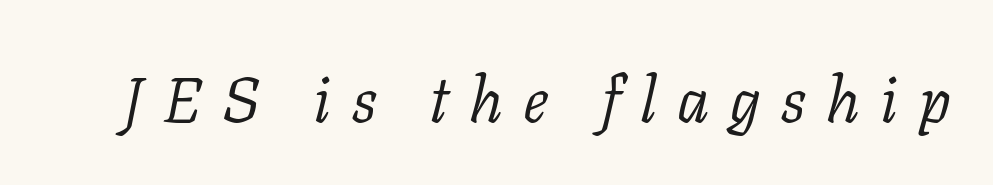
You could not count columns in this text — the font is proportionally spaced. The lettering tilts uniformly, giving the passage an italic look. Loose tracking; the words dissolve into strings of separated letters. Each row of text sits above clean, open space. Regarding serifs, this sample has them. Summary of weight: not heavy and not bold.
